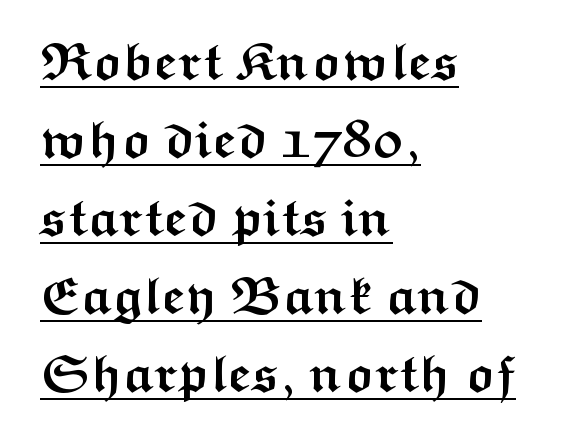
Q: Is the text bold? A: Yes.
Q: Is the text italic (slanted)? A: No, it is upright.
Q: Is the typeface a serif or a sans-serif typeface? A: Sans-serif.
Q: Is the text underlined? A: Yes.
Q: How is the paragraph aligned? A: Left-aligned.
Q: Is the spacing between letters normal or unusually wide? A: Normal.
Q: Is the spacing between lines tight, normal or loose? A: Normal.
Q: Width (condensed, normal, or wide)? A: Wide.
Q: Stroke contrast? A: Medium.
Q: x-height? A: Medium.
Q: Monospaced? A: No.
